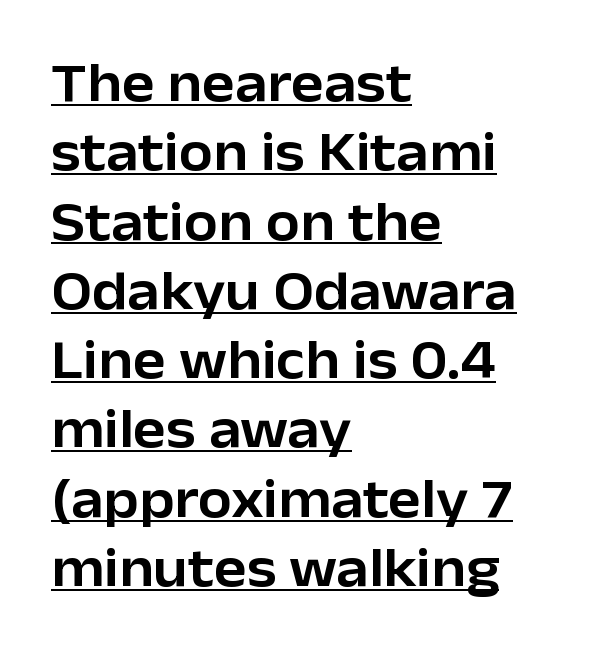
Q: Is the text italic (slanted)? A: No, it is upright.
Q: Is the typeface a serif or a sans-serif typeface? A: Sans-serif.
Q: Is the text underlined? A: Yes.
Q: How is the paragraph aligned? A: Left-aligned.
Q: Is the spacing between letters normal or unusually wide? A: Normal.
Q: Is the spacing between lines tight, normal or loose? A: Normal.
Q: Width (condensed, normal, or wide)? A: Normal.
Q: Stroke contrast? A: Low.
Q: x-height? A: Medium.
Q: Monospaced? A: No.
